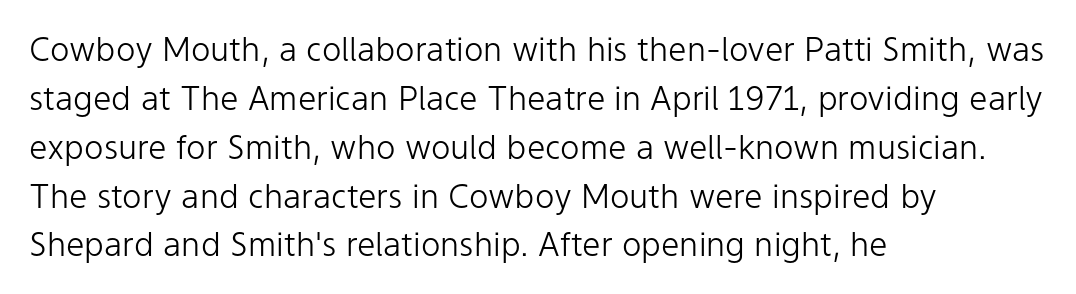
Q: Is the text bold? A: No.
Q: Is the text italic (slanted)? A: No, it is upright.
Q: Is the typeface a serif or a sans-serif typeface? A: Sans-serif.
Q: Is the text underlined? A: No.
Q: How is the paragraph aligned? A: Left-aligned.
Q: Is the spacing between letters normal or unusually wide? A: Normal.
Q: Is the spacing between lines tight, normal or loose? A: Normal.
Q: Width (condensed, normal, or wide)? A: Normal.
Q: Stroke contrast? A: Low.
Q: x-height? A: Medium.
Q: Monospaced? A: No.
